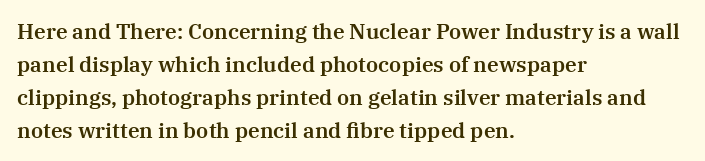
The image shows 21 px text type, upright; set left-aligned, normal line spacing (1.57x), normal letter spacing, not underlined.
